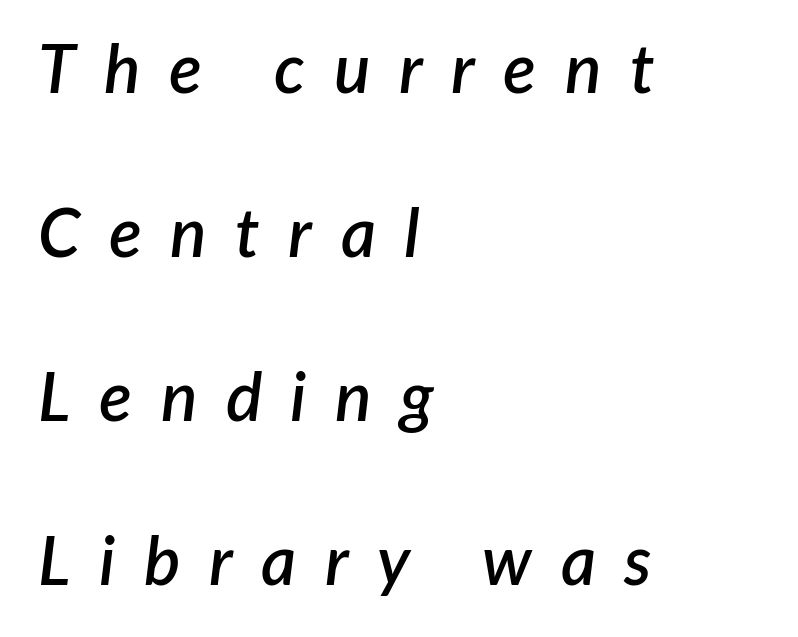
Bold? Not quite — semibold, heavier than regular but stopping short. The type is letterspaced generously, with wide tracking. Each row of text sits above clean, open space. Looks like regular typesetting: each glyph gets only the width it needs. Is the type slanted? Yes — the strokes lean at a clear angle. Notice the wide empty band between every row — that's loose leading.
